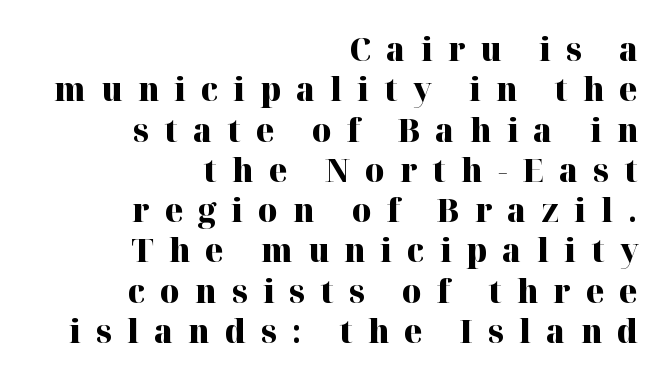
The image shows 33 px heavy serif type, upright; set right-aligned, line spacing 1.22x, unusually wide letter spacing (+0.46 em), not underlined; high stroke contrast and a medium x-height.
